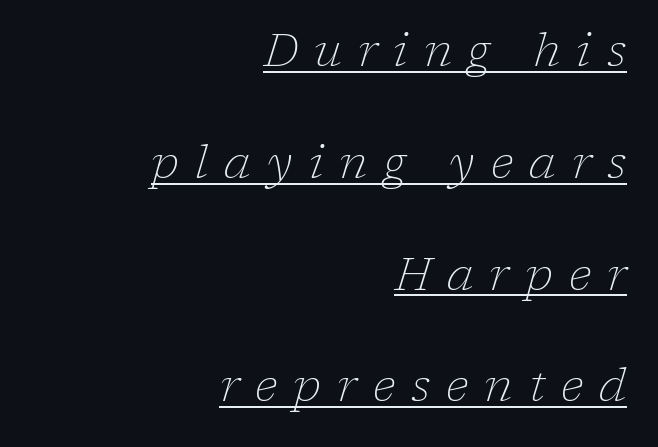
The image shows 46 px thin serif type, italic (leaning right); set right-aligned, loose line spacing (2.43x), unusually wide letter spacing (+0.35 em), underlined; low stroke contrast and a medium x-height.
